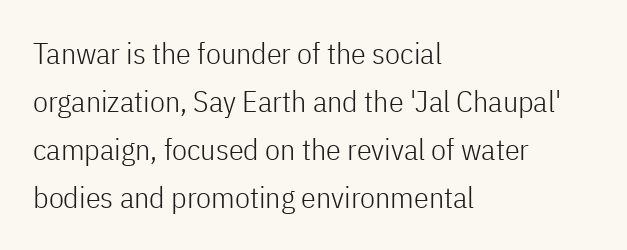
The image shows 30 px light, condensed sans-serif type, upright; set left-aligned, normal line spacing (1.6x), normal letter spacing, not underlined; low stroke contrast and a medium x-height.
